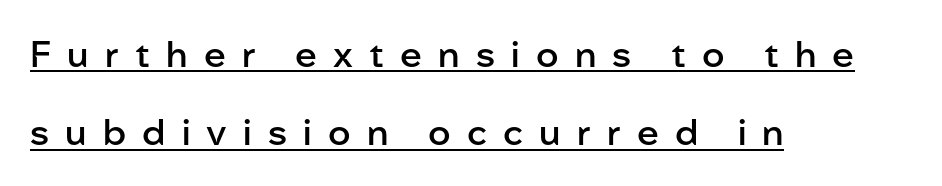
The image shows 36 px semibold sans-serif type, upright; set left-aligned, loose line spacing (2.18x), unusually wide letter spacing (+0.45 em), underlined; low stroke contrast and a medium x-height.
